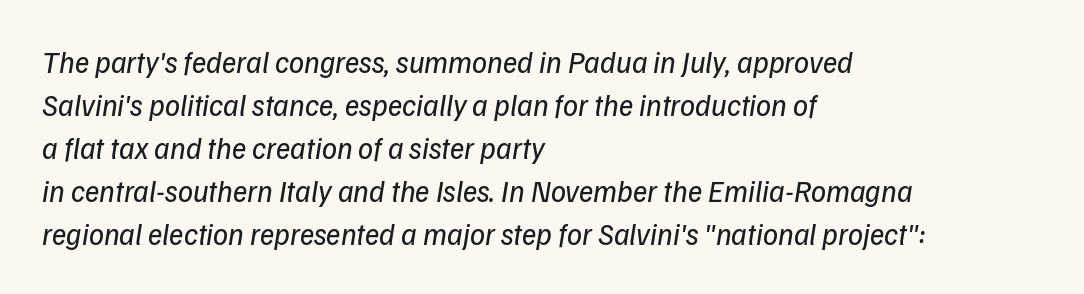
Q: Is the text bold? A: No.
Q: Is the text italic (slanted)? A: Yes, it leans right by about 9 degrees.
Q: Is the text underlined? A: No.
Q: How is the paragraph aligned? A: Left-aligned.
Q: Is the spacing between letters normal or unusually wide? A: Normal.
Q: Is the spacing between lines tight, normal or loose? A: Normal.
Q: Width (condensed, normal, or wide)? A: Normal.
Q: Stroke contrast? A: Low.
Q: x-height? A: Medium.
Q: Monospaced? A: No.
